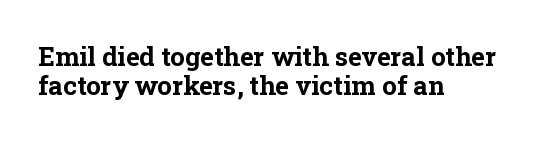
Q: Is the text bold? A: Yes.
Q: Is the text italic (slanted)? A: No, it is upright.
Q: Is the text underlined? A: No.
Q: How is the paragraph aligned? A: Left-aligned.
Q: Is the spacing between letters normal or unusually wide? A: Normal.
Q: Is the spacing between lines tight, normal or loose? A: Tight.
